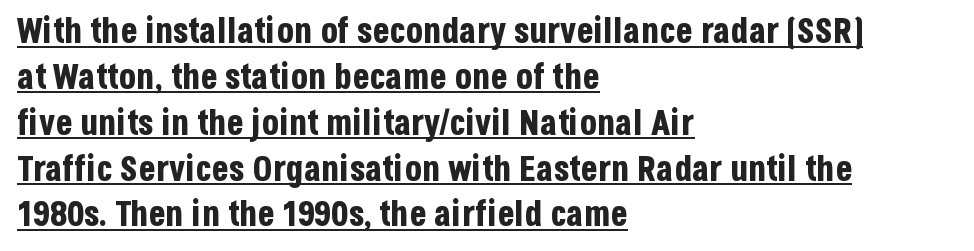
Proportional: the letters do not fall into vertical columns. Does extra space separate the letters? No, they use regular spacing. This rendering uses left alignment, leaving the right contour irregular. Are there feet on the stems? There aren't — it's a sans.
